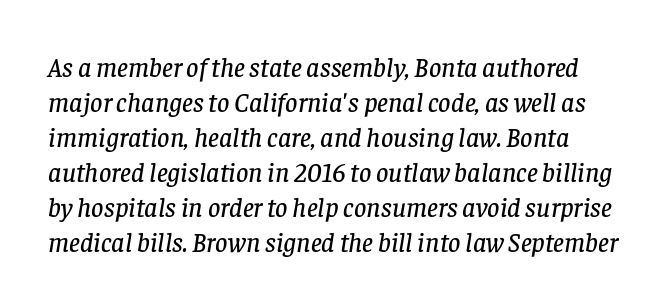
{"italic": "yes", "lean": "right", "slant_degrees": 8, "underline": "no", "line_spacing": "normal", "line_spacing_ratio": 1.3, "letter_spacing": "normal", "letter_spacing_em": 0.0, "glyph_px": 27}
